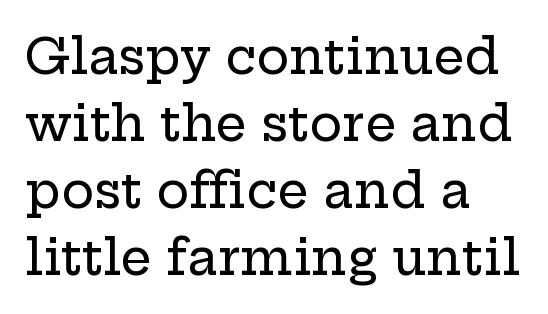
The image shows 49 px wide serif type, upright; set left-aligned, normal line spacing (1.37x), normal letter spacing, not underlined; low stroke contrast and a medium x-height.
